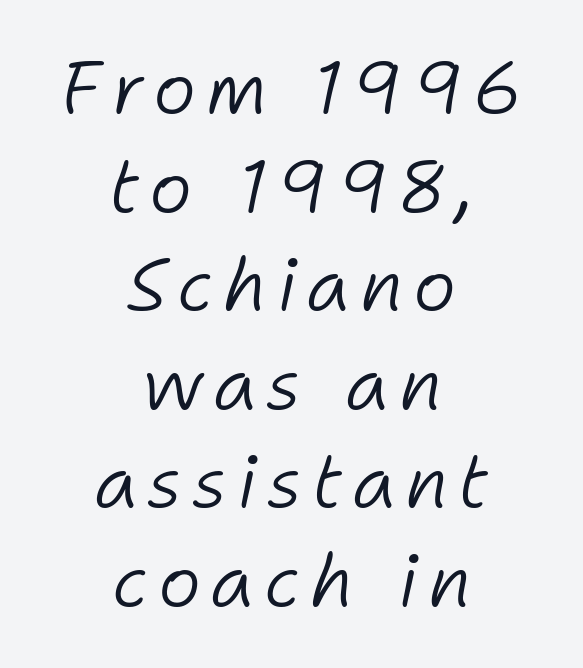
The specimen omits any rule beneath the text block's lines. Think of a printed novel: that variable character pitch is what you see here. The rag falls on both sides of this text block equally. Weight: regular or lighter.
